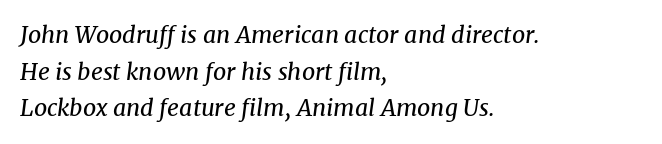
Q: Is the text bold? A: No.
Q: Is the text italic (slanted)? A: Yes, it leans right by about 8 degrees.
Q: Is the text underlined? A: No.
Q: How is the paragraph aligned? A: Left-aligned.
Q: Is the spacing between letters normal or unusually wide? A: Normal.
Q: Is the spacing between lines tight, normal or loose? A: Normal.
